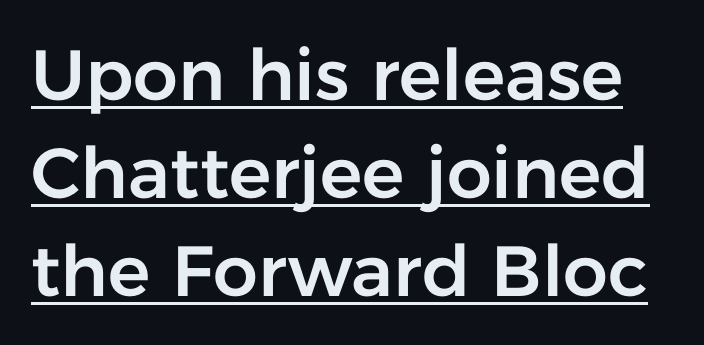
{"serif": "no", "italic": "no", "width": "normal", "stroke_contrast": "low", "x_height": "medium", "monospaced": "no", "underline": "yes", "line_spacing": "normal", "line_spacing_ratio": 1.38, "letter_spacing": "normal", "letter_spacing_em": 0.0, "glyph_px": 71}
